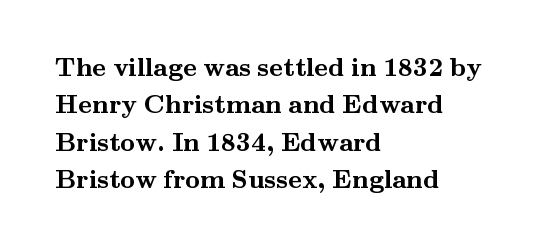
When letters stand straight like this, we call the style roman or upright. A clean baseline with only descenders dipping below it. Horizontally, the lines are justified to the leading edge only. Is there much room between lines? A standard amount, neither cramped nor airy.
